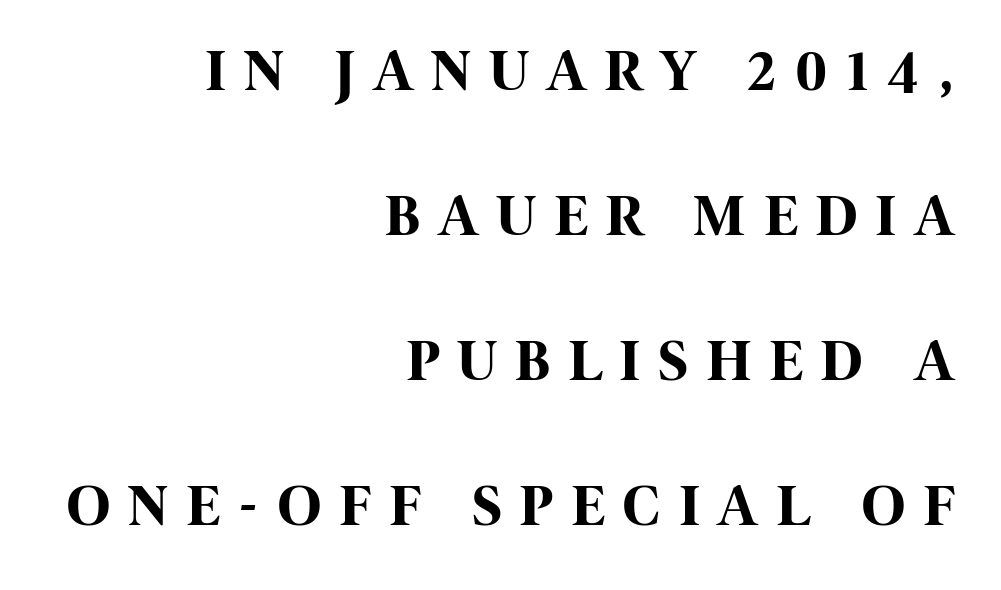
Q: Is the text bold? A: Yes.
Q: Is the text italic (slanted)? A: No, it is upright.
Q: Is the typeface a serif or a sans-serif typeface? A: Sans-serif.
Q: Is the text underlined? A: No.
Q: How is the paragraph aligned? A: Right-aligned.
Q: Is the spacing between letters normal or unusually wide? A: Unusually wide.
Q: Is the spacing between lines tight, normal or loose? A: Loose.
Q: Width (condensed, normal, or wide)? A: Condensed.
Q: Stroke contrast? A: High.
Q: x-height? A: Large.
Q: Monospaced? A: No.
